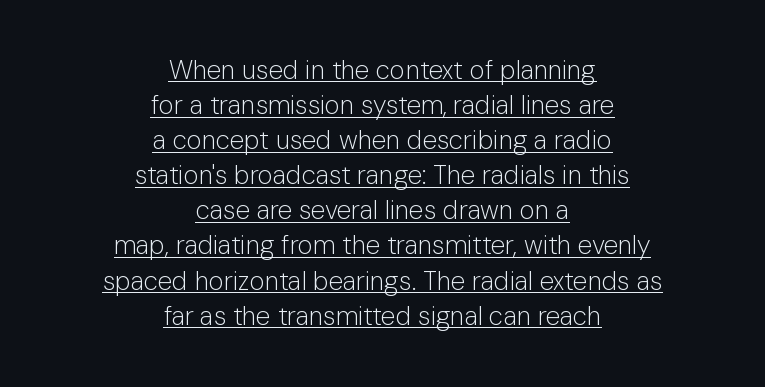
The image shows 26 px text type, upright; set centered, normal line spacing (1.35x), normal letter spacing, underlined.
